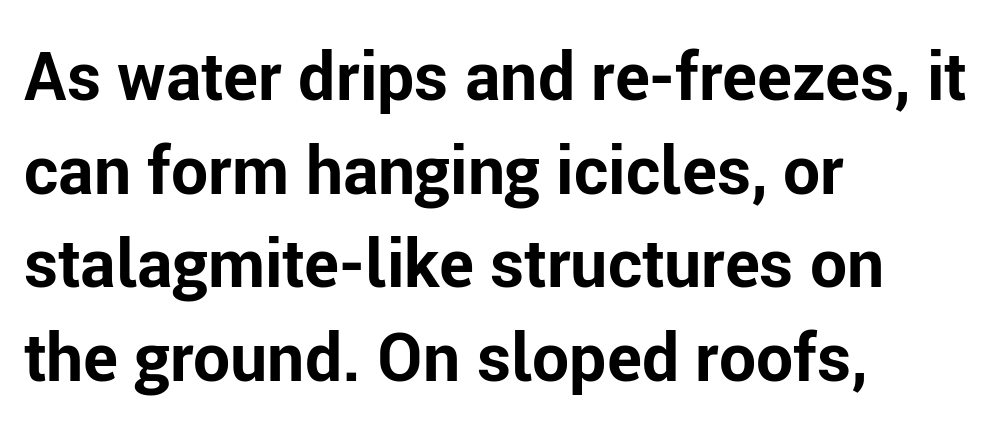
{"serif": "no", "italic": "no", "bold": "yes", "weight": "bold", "width": "normal", "stroke_contrast": "low", "x_height": "medium", "monospaced": "no", "underline": "no", "align": "left", "line_spacing": "normal", "line_spacing_ratio": 1.42, "letter_spacing": "normal", "letter_spacing_em": 0.0, "glyph_px": 66}
